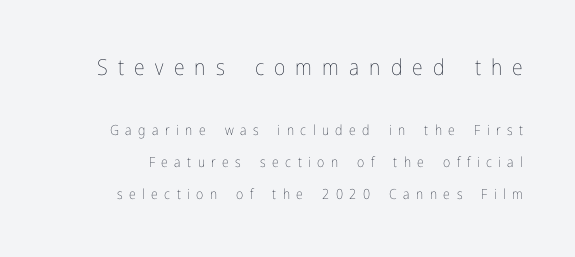
The image shows 22 px text type, upright; set loose line spacing (2.29x), unusually wide letter spacing (+0.46 em), not underlined; the first (top) block is 1.57x larger.
